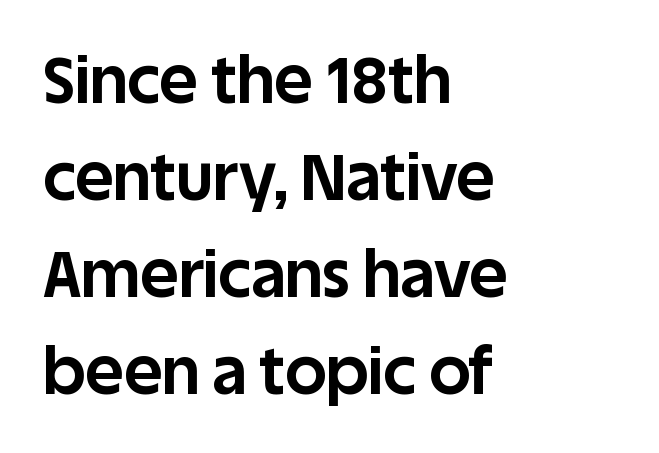
The image shows 65 px bold sans-serif type, upright; set left-aligned, normal line spacing (1.49x), normal letter spacing, not underlined; low stroke contrast and a large x-height.
